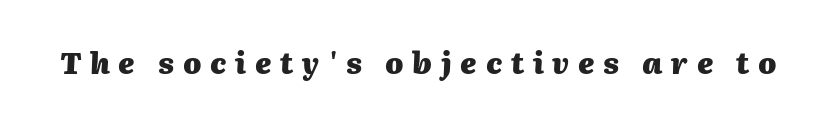
Q: Is the text bold? A: Yes.
Q: Is the text italic (slanted)? A: Yes, it leans right by about 2 degrees.
Q: Is the text underlined? A: No.
Q: Is the spacing between letters normal or unusually wide? A: Unusually wide.
Q: Width (condensed, normal, or wide)? A: Normal.
Q: Stroke contrast? A: Medium.
Q: x-height? A: Medium.
Q: Monospaced? A: No.
